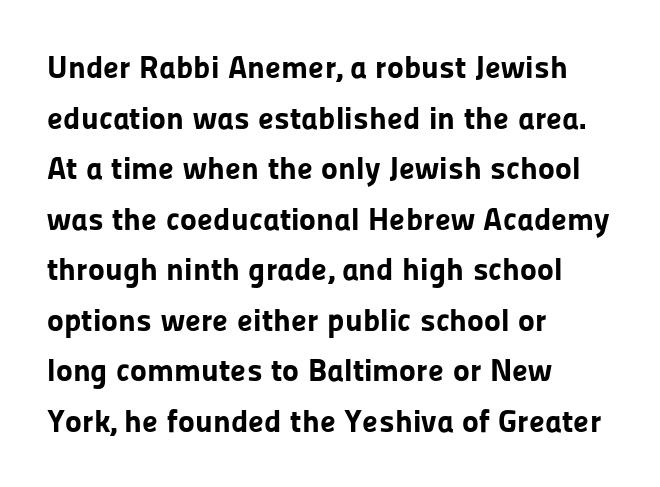
{"serif": "no", "italic": "no", "bold": "yes", "weight": "bold", "width": "normal", "stroke_contrast": "low", "x_height": "medium", "monospaced": "no", "underline": "no", "align": "left", "line_spacing": "normal", "line_spacing_ratio": 1.58, "letter_spacing": "normal", "letter_spacing_em": 0.0, "glyph_px": 32}
